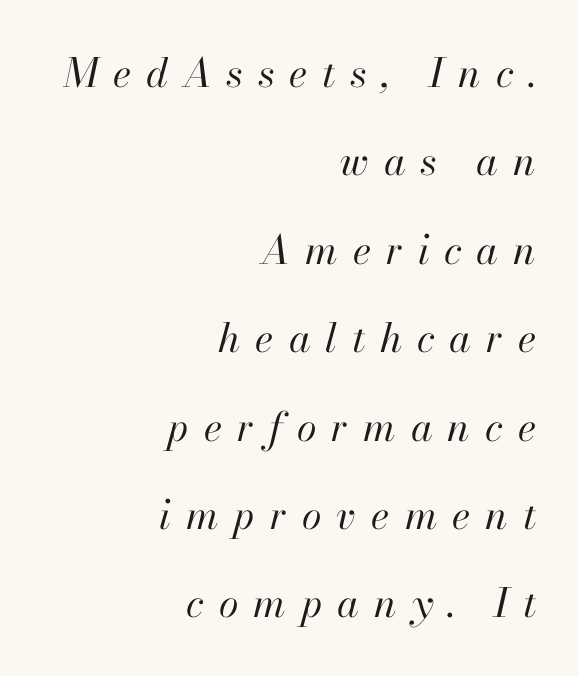
A bare baseline throughout the passage. Tracking here is generous; glyphs stand well apart from one another. These lines stand farther apart than default settings would place them. Heaviness? Minimal to ordinary, like unemphasized prose. These lines are rendered in a variable-pitch font.
